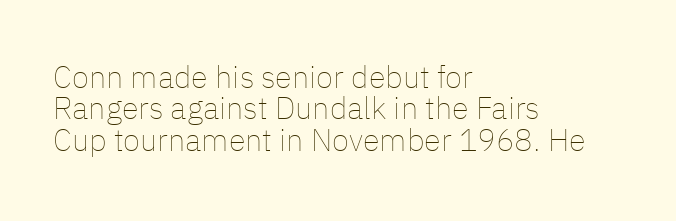
Q: Is the text bold? A: No.
Q: Is the text italic (slanted)? A: No, it is upright.
Q: Is the text underlined? A: No.
Q: How is the paragraph aligned? A: Left-aligned.
Q: Is the spacing between letters normal or unusually wide? A: Normal.
Q: Is the spacing between lines tight, normal or loose? A: Tight.
Q: Width (condensed, normal, or wide)? A: Normal.
Q: Stroke contrast? A: Low.
Q: x-height? A: Medium.
Q: Monospaced? A: No.
